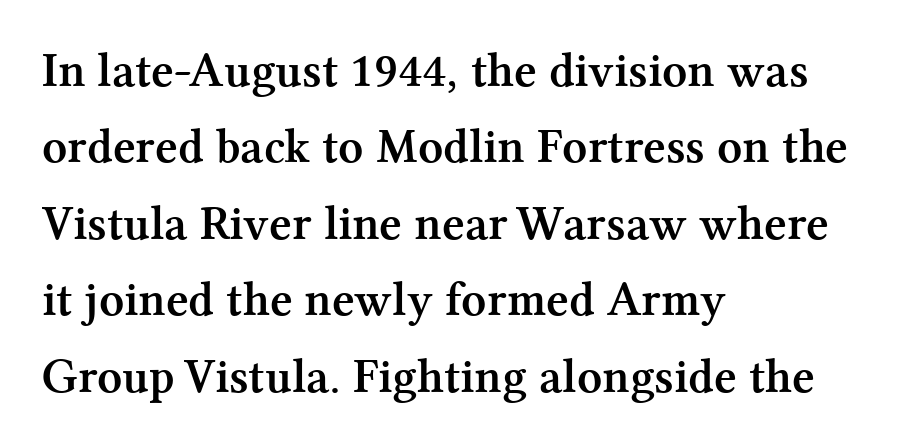
{"serif": "yes", "italic": "no", "bold": "yes", "weight": "semibold", "width": "normal", "stroke_contrast": "medium", "x_height": "medium", "monospaced": "no", "underline": "no", "align": "left", "line_spacing": "normal", "line_spacing_ratio": 1.56, "letter_spacing": "normal", "letter_spacing_em": 0.0, "glyph_px": 49}
